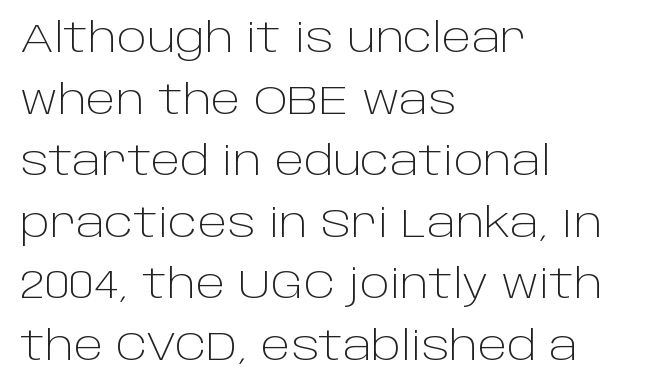
The image shows 40 px light sans-serif type, upright; set left-aligned, normal line spacing (1.54x), normal letter spacing, not underlined; low stroke contrast and a large x-height.
